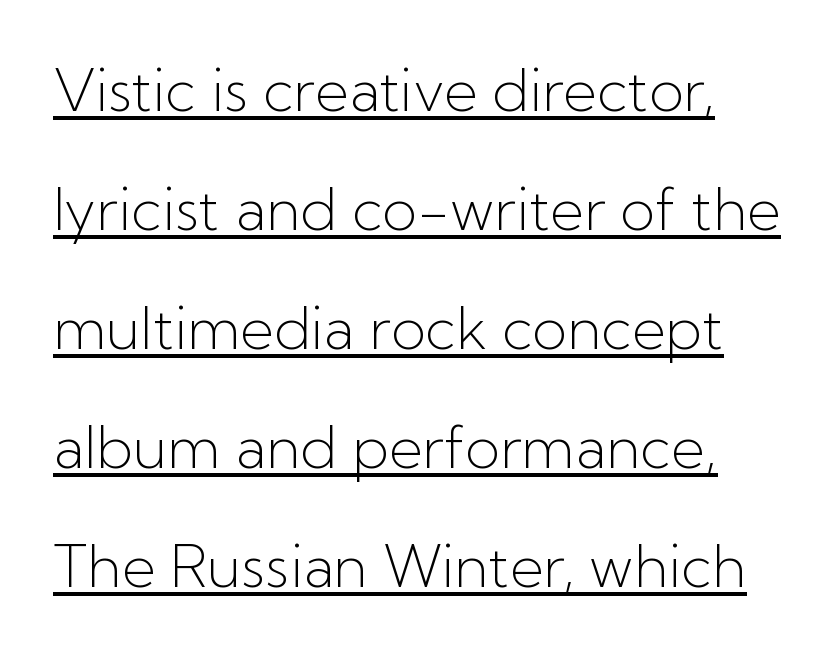
The image shows 58 px light sans-serif type, upright; set loose line spacing (2.05x), normal letter spacing, underlined; low stroke contrast and a medium x-height.
